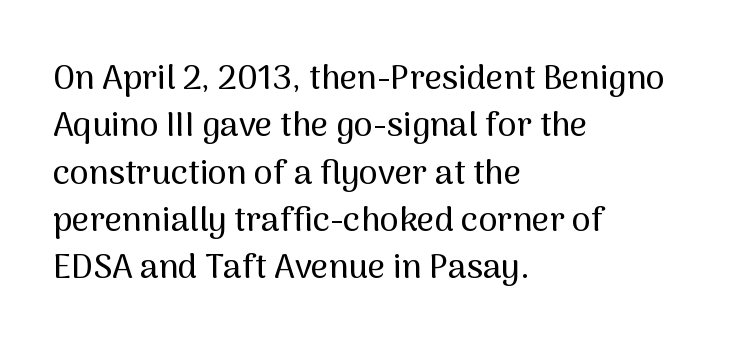
The image shows 34 px sans-serif type, upright; set left-aligned, normal line spacing (1.39x), normal letter spacing, not underlined; medium stroke contrast and a medium x-height.
